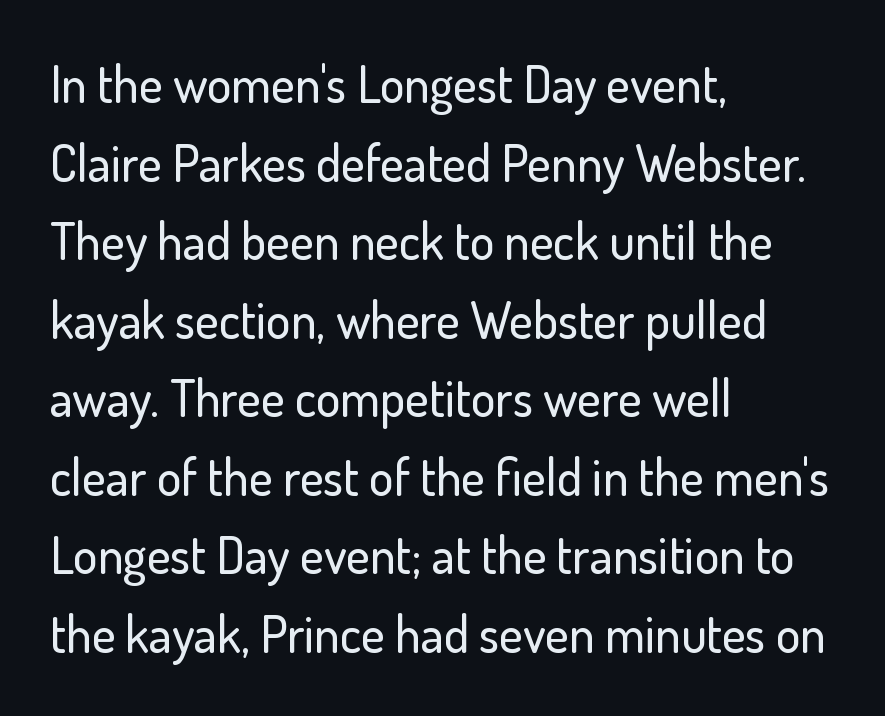
The image shows 51 px sans-serif type, upright; set left-aligned, normal line spacing (1.54x), normal letter spacing, not underlined; low stroke contrast and a small x-height.
